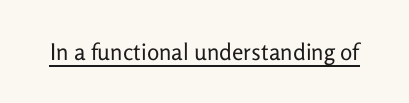
The image shows 23 px text type, upright; set normal letter spacing, underlined.
